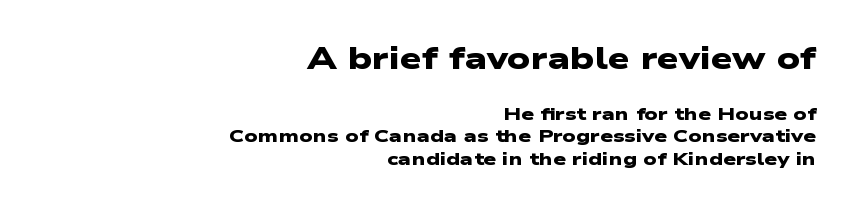
This sample is right-justified, so line beginnings fall wherever the words allow. Does the bottom block carry the larger type? No, the top block does. Think of a printed novel: that variable character pitch is what you see here. Check under the words: just untouched page.
